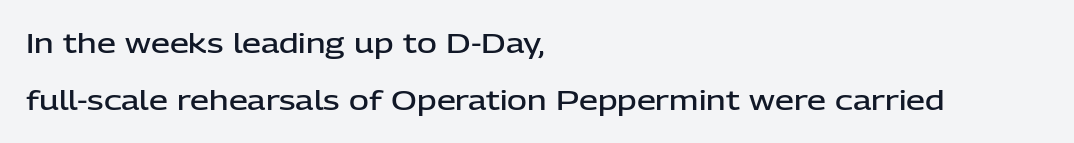
The image shows 27 px text type, upright; set left-aligned, loose line spacing (2.1x), normal letter spacing, not underlined.
